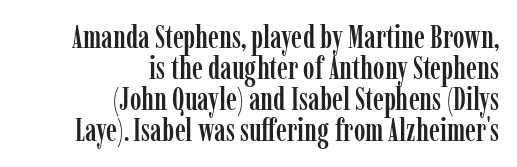
The image shows 31 px condensed serif type, upright; set right-aligned, tight line spacing (1.0x), normal letter spacing, not underlined; low stroke contrast and a medium x-height.
